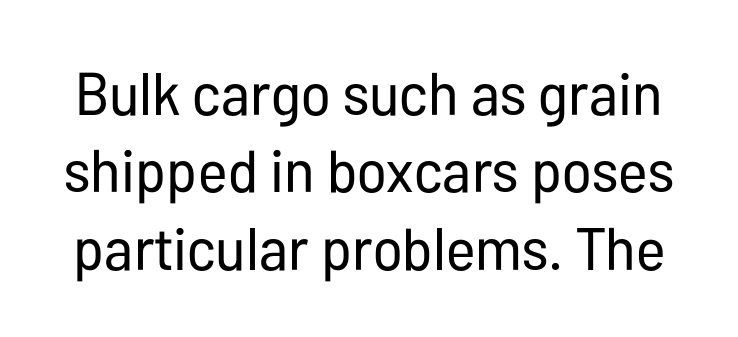
Think of a printed novel: that variable character pitch is what you see here. Ordinary non-slanted type is in use. The characters are drawn with everyday or finer stroke widths. The strip under each line holds only bare page. The letters sit at their default tracking, neither squeezed nor spread.
